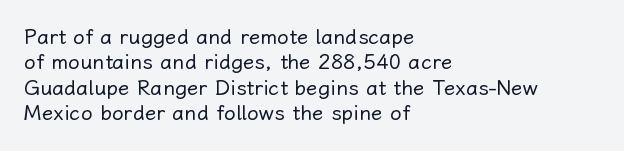
The image shows 21 px text type, upright; set left-aligned, line spacing 1.21x, normal letter spacing, not underlined.
